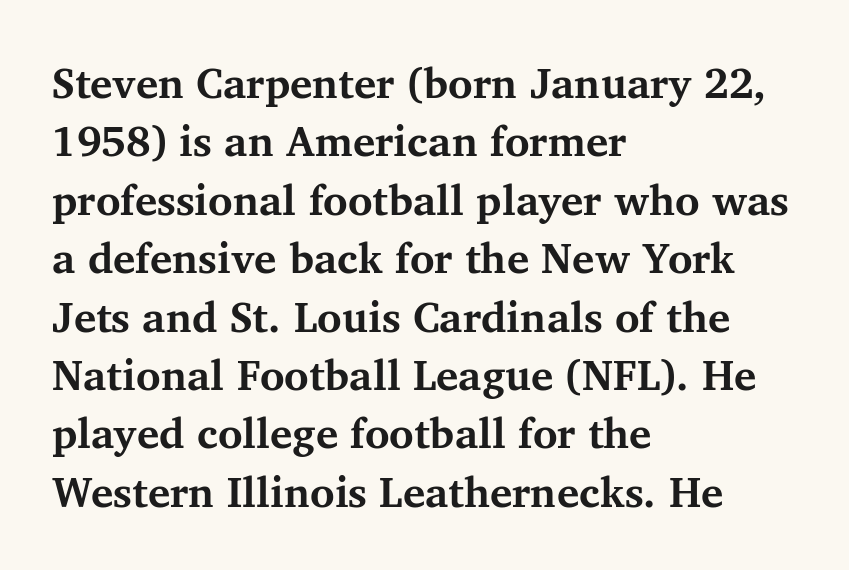
{"serif": "yes", "italic": "no", "bold": "yes", "weight": "bold", "width": "normal", "stroke_contrast": "medium", "x_height": "medium", "monospaced": "no", "underline": "no", "align": "left", "line_spacing": "normal", "line_spacing_ratio": 1.39, "letter_spacing": "normal", "letter_spacing_em": 0.0, "glyph_px": 42}
